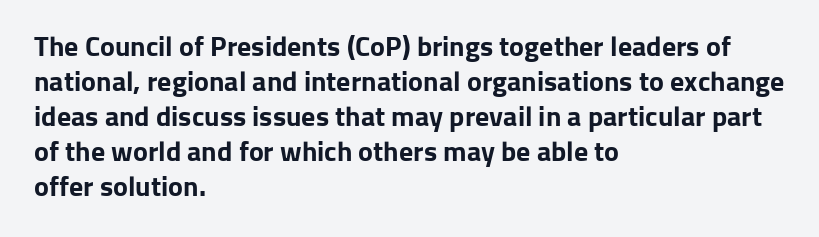
Q: Is the text bold? A: Yes.
Q: Is the text italic (slanted)? A: No, it is upright.
Q: Is the typeface a serif or a sans-serif typeface? A: Sans-serif.
Q: Is the text underlined? A: No.
Q: How is the paragraph aligned? A: Left-aligned.
Q: Is the spacing between letters normal or unusually wide? A: Normal.
Q: Is the spacing between lines tight, normal or loose? A: Normal.
Q: Width (condensed, normal, or wide)? A: Normal.
Q: Stroke contrast? A: Low.
Q: x-height? A: Medium.
Q: Monospaced? A: No.
